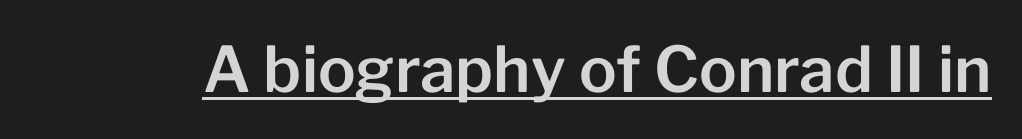
The image shows 63 px sans-serif type, upright; set normal letter spacing, underlined; low stroke contrast and a medium x-height.
